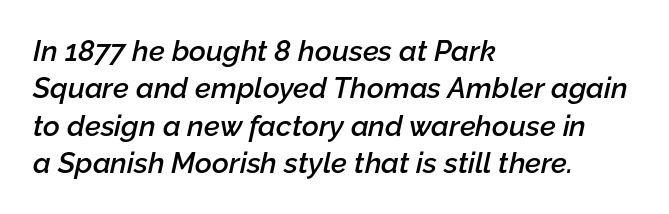
The image shows 29 px semibold type, italic (leaning right); set left-aligned, normal line spacing (1.29x), normal letter spacing, not underlined; low stroke contrast and a medium x-height.
